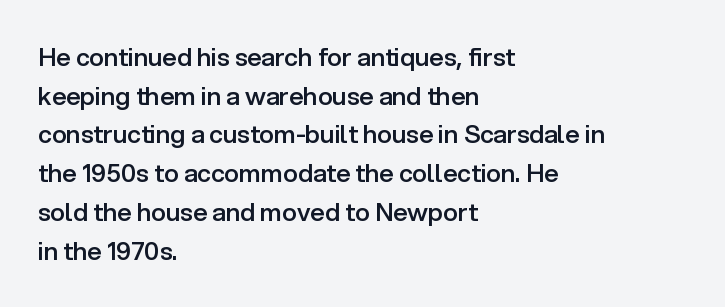
Q: Is the text bold? A: Semi-bold.
Q: Is the text italic (slanted)? A: No, it is upright.
Q: Is the text underlined? A: No.
Q: How is the paragraph aligned? A: Left-aligned.
Q: Is the spacing between letters normal or unusually wide? A: Normal.
Q: Is the spacing between lines tight, normal or loose? A: Normal.
